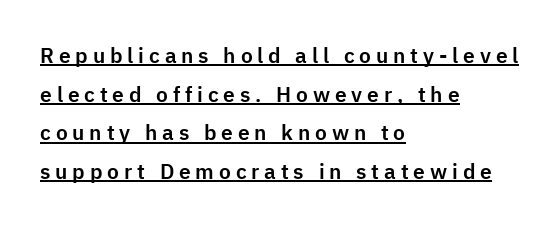
The image shows 21 px text type, upright; set left-aligned, line spacing 1.84x, unusually wide letter spacing (+0.23 em), underlined.
